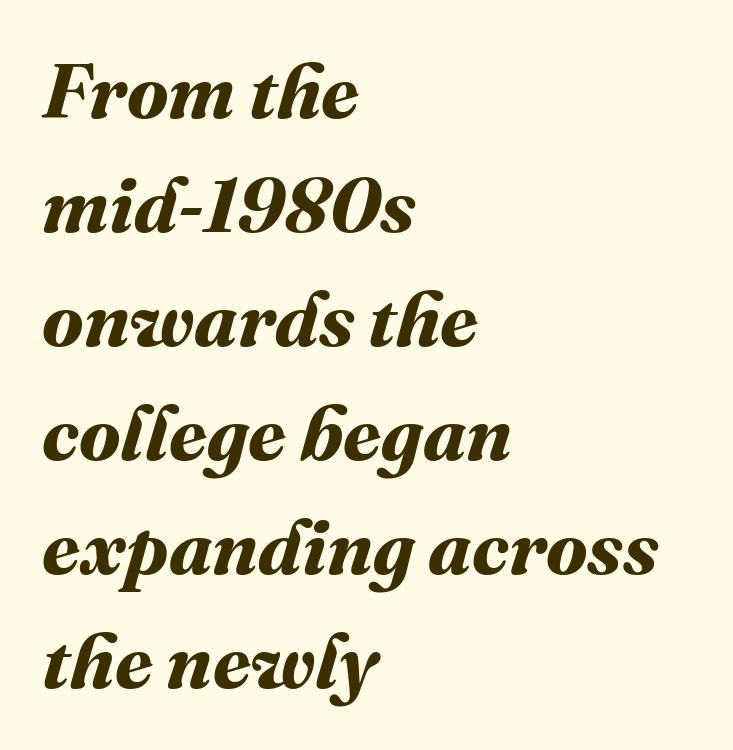
On the weight axis this lands at bold, roughly 700. Underline: absent. Tracking value appears to be zero — textbook default spacing. Which margin do the lines hug? The left one — the right edge is uneven. One glance says typical: line gaps are just what's usual.
